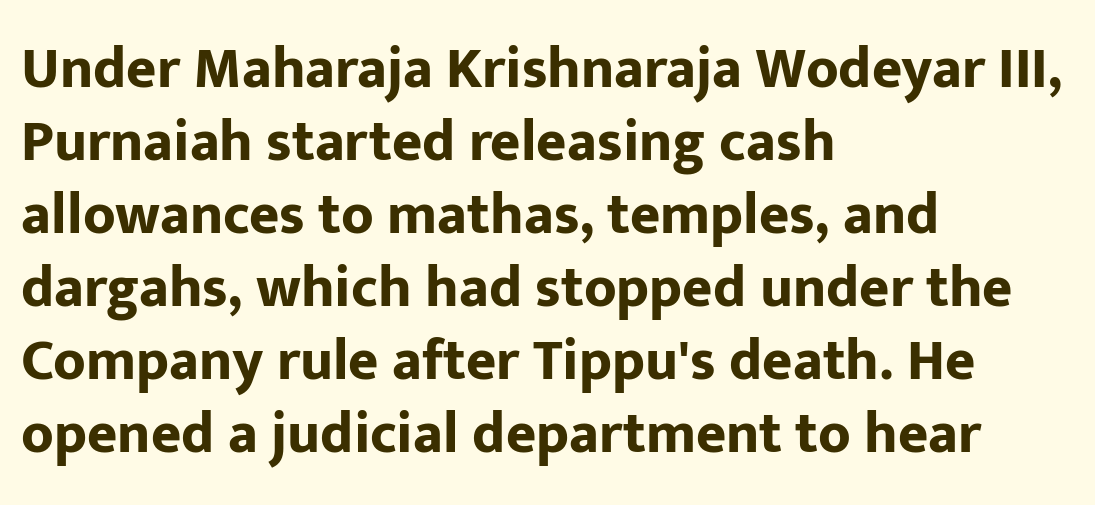
You could not count columns in this text — the font is proportionally spaced. Classification — sans serif. Vertical spacing — default. Visually the block forms a straight wall on the left and a jagged coastline on the right. Check the space under the baseline: it is left empty.
